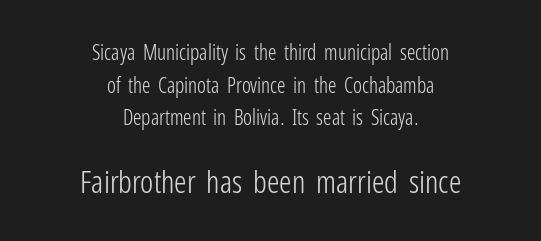
Posture: straight, roman, zero tilt. Unmarked baselines from the first word to the last. Casual observation: everything's sitting right in the middle. Nope, no serifs anywhere on these letters. Note: smaller setting up top, larger setting below. Between one letter and the next there's only the usual sliver of space.
